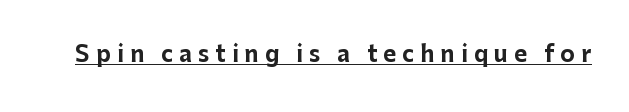
{"italic": "no", "bold": "yes", "underline": "yes", "letter_spacing": "wide", "letter_spacing_em": 0.28, "glyph_px": 22}
